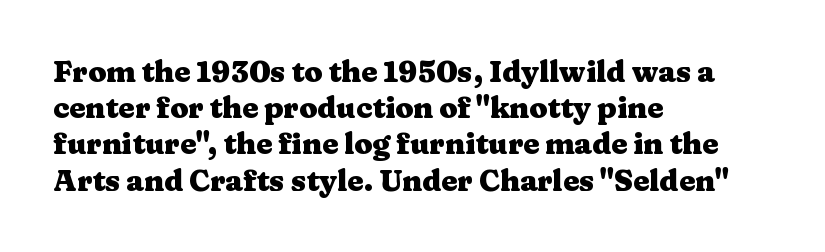
The image shows 29 px heavy, wide serif type, upright; set left-aligned, normal line spacing (1.25x), normal letter spacing, not underlined; medium stroke contrast and a medium x-height.
